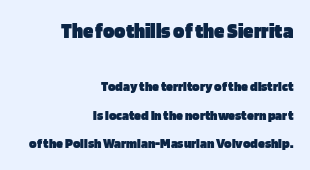
The image shows 21 px bold type, upright; set right-aligned, loose line spacing (2.05x), normal letter spacing, not underlined; the first (top) block is 1.5x larger.
